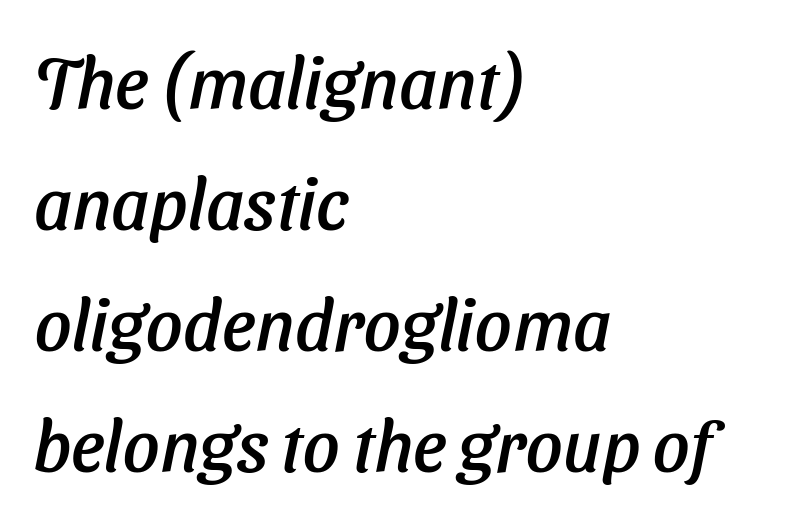
{"italic": "yes", "lean": "right", "slant_degrees": 11, "width": "normal", "stroke_contrast": "low", "x_height": "medium", "monospaced": "no", "underline": "no", "align": "left", "line_spacing": "normal", "line_spacing_ratio": 1.68, "letter_spacing": "normal", "letter_spacing_em": 0.0, "glyph_px": 72}
